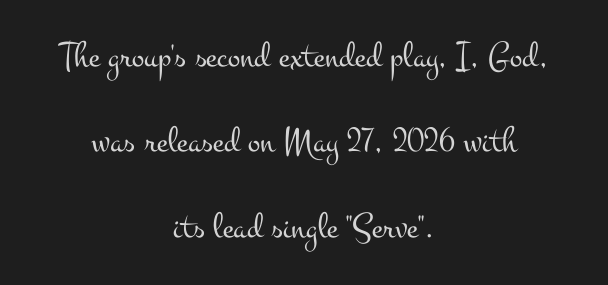
Q: Is the text bold? A: No.
Q: Is the text italic (slanted)? A: Yes.
Q: Is the typeface a serif or a sans-serif typeface? A: Serif.
Q: Is the text underlined? A: No.
Q: How is the paragraph aligned? A: Centered.
Q: Is the spacing between letters normal or unusually wide? A: Normal.
Q: Is the spacing between lines tight, normal or loose? A: Loose.
Q: Width (condensed, normal, or wide)? A: Wide.
Q: Stroke contrast? A: Medium.
Q: x-height? A: Small.
Q: Monospaced? A: No.
